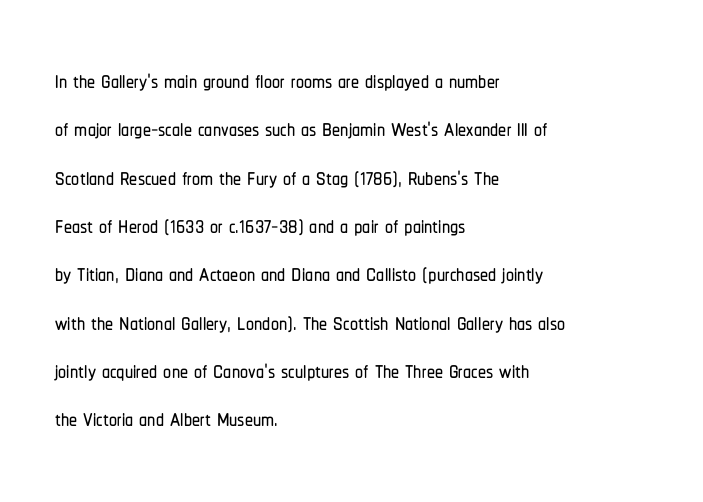
The image shows 32 px condensed sans-serif type, upright; set left-aligned, normal line spacing (1.51x), normal letter spacing, not underlined; low stroke contrast and a medium x-height.
